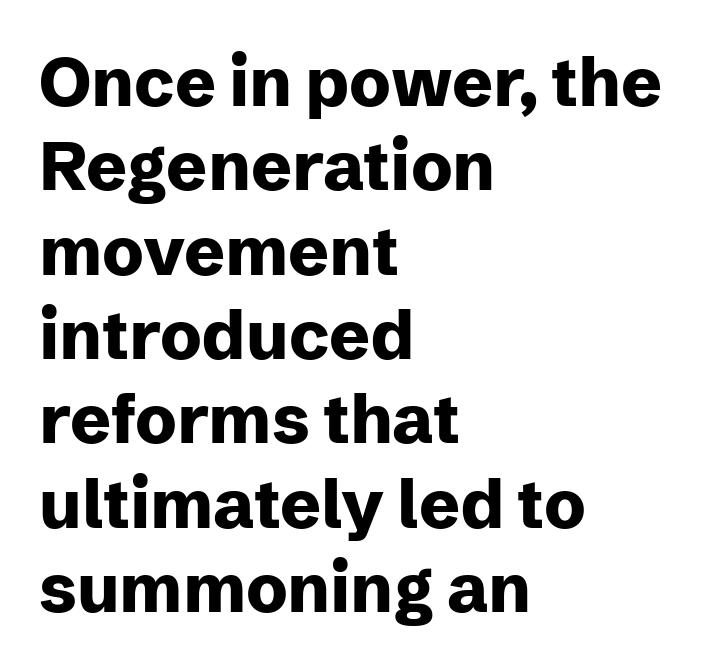
Is this a fixed-width face? No — the glyphs have proportional, varying widths. Type without underlining. Is the type bold? Yes — the strokes are clearly thick and heavy. Is there any slant? The stems are plumb.
